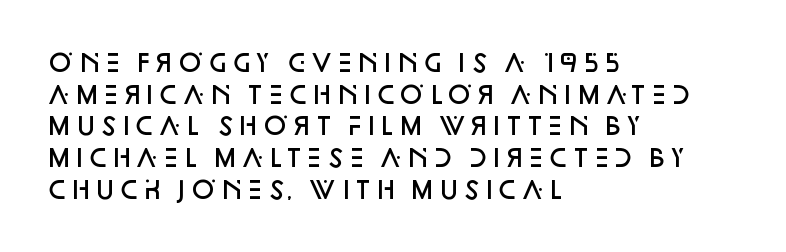
Q: Is the text bold? A: Semi-bold.
Q: Is the text italic (slanted)? A: No, it is upright.
Q: Is the text underlined? A: No.
Q: How is the paragraph aligned? A: Left-aligned.
Q: Is the spacing between letters normal or unusually wide? A: Normal.
Q: Is the spacing between lines tight, normal or loose? A: Normal.
